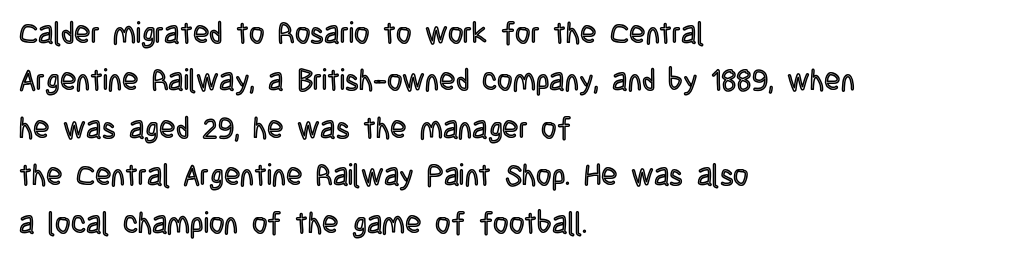
{"italic": "no", "width": "condensed", "x_height": "large", "monospaced": "no", "underline": "no", "align": "left", "line_spacing": "normal", "line_spacing_ratio": 1.58, "letter_spacing": "normal", "letter_spacing_em": 0.0, "glyph_px": 30}
